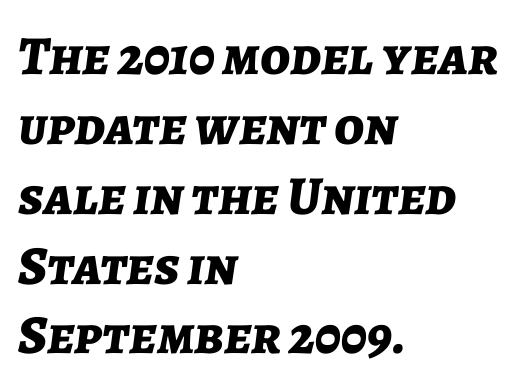
The image shows 55 px bold type, italic (leaning right); set left-aligned, normal line spacing (1.27x), normal letter spacing, not underlined; low stroke contrast and a medium x-height.
